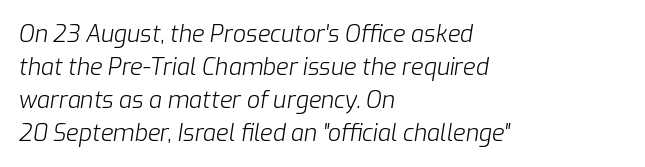
Q: Is the text bold? A: No.
Q: Is the text italic (slanted)? A: Yes, it leans right by about 9 degrees.
Q: Is the text underlined? A: No.
Q: How is the paragraph aligned? A: Left-aligned.
Q: Is the spacing between letters normal or unusually wide? A: Normal.
Q: Is the spacing between lines tight, normal or loose? A: Normal.
